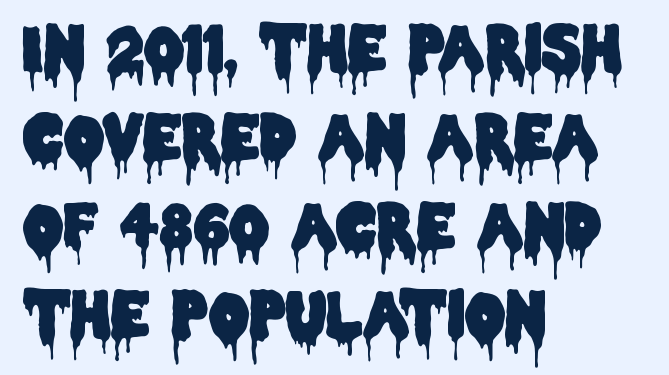
{"serif": "no", "italic": "no", "width": "condensed", "stroke_contrast": "low", "x_height": "large", "monospaced": "no", "underline": "no", "align": "left", "line_spacing": "normal", "line_spacing_ratio": 1.41, "letter_spacing": "normal", "letter_spacing_em": 0.0, "glyph_px": 63}
